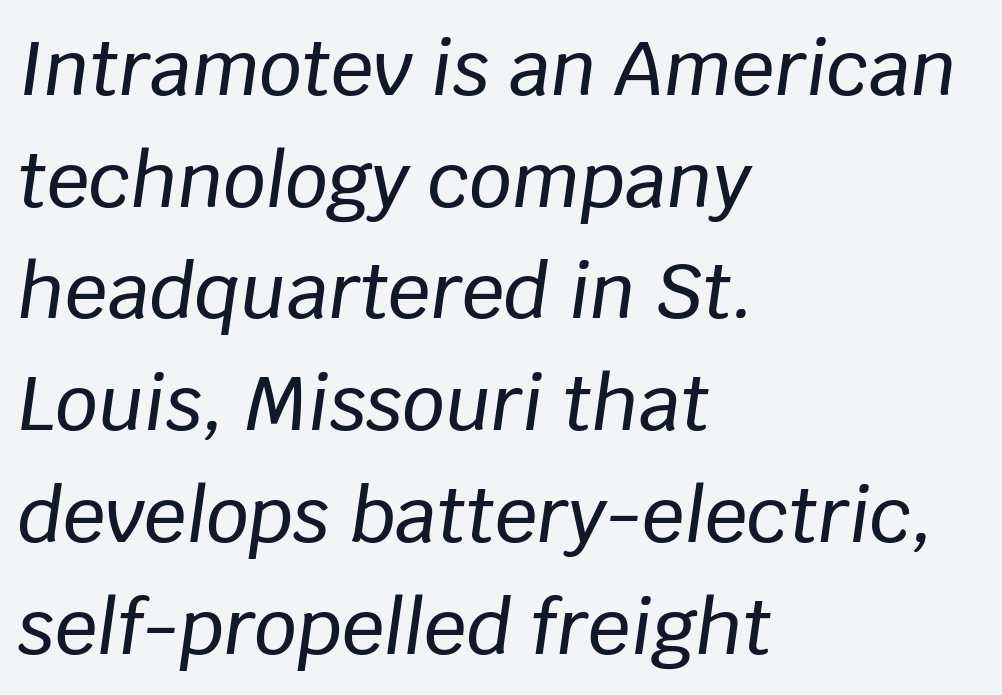
Q: Is the text italic (slanted)? A: Yes, it leans right by about 8 degrees.
Q: Is the text underlined? A: No.
Q: How is the paragraph aligned? A: Left-aligned.
Q: Is the spacing between letters normal or unusually wide? A: Normal.
Q: Is the spacing between lines tight, normal or loose? A: Normal.
Q: Width (condensed, normal, or wide)? A: Normal.
Q: Stroke contrast? A: Low.
Q: x-height? A: Large.
Q: Monospaced? A: No.
